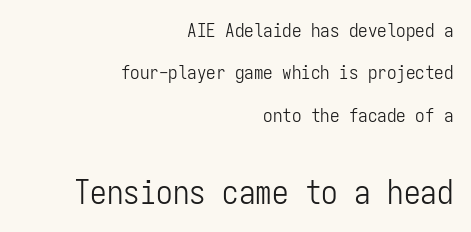
Summary of vertical rhythm: relaxed, with wide interline spacing. If you squint, the bottom block still reads clearly — it's the larger of the two. Standard letterfit; no display-style spreading of the glyphs. Ink coverage per letter is moderate at most.
